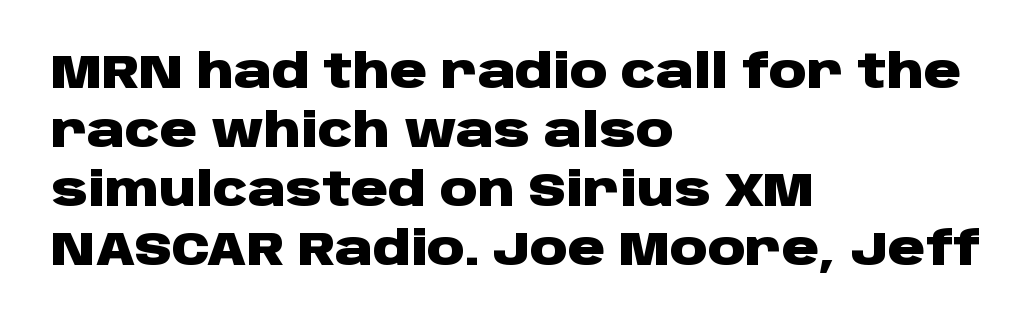
Q: Is the text bold? A: Yes.
Q: Is the text italic (slanted)? A: No, it is upright.
Q: Is the typeface a serif or a sans-serif typeface? A: Sans-serif.
Q: Is the text underlined? A: No.
Q: How is the paragraph aligned? A: Left-aligned.
Q: Is the spacing between letters normal or unusually wide? A: Normal.
Q: Is the spacing between lines tight, normal or loose? A: Normal.
Q: Width (condensed, normal, or wide)? A: Wide.
Q: Stroke contrast? A: Low.
Q: x-height? A: Large.
Q: Monospaced? A: No.
